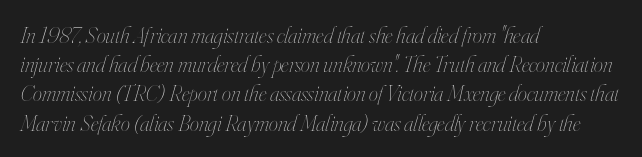
The lines in this sample share a left origin and differ only in where they stop. Quick note: interline space is typical. The space beneath each line is pristine and unruled. This sample uses plain, unmodified letter spacing. Designer's note — italics engaged.
